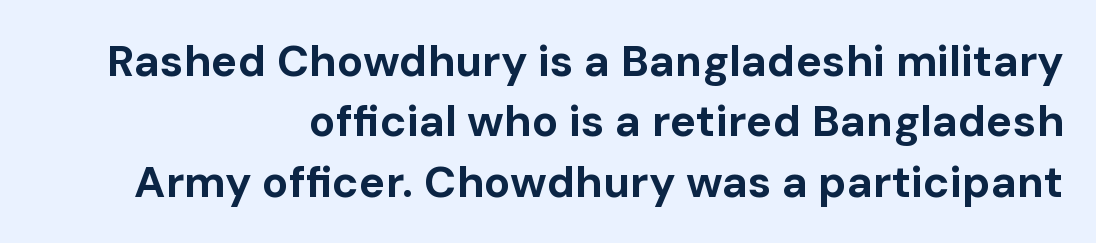
{"serif": "no", "italic": "no", "bold": "yes", "weight": "bold", "width": "normal", "stroke_contrast": "low", "x_height": "medium", "monospaced": "no", "underline": "no", "align": "right", "line_spacing": "normal", "line_spacing_ratio": 1.37, "letter_spacing": "normal", "letter_spacing_em": 0.0, "glyph_px": 44}
